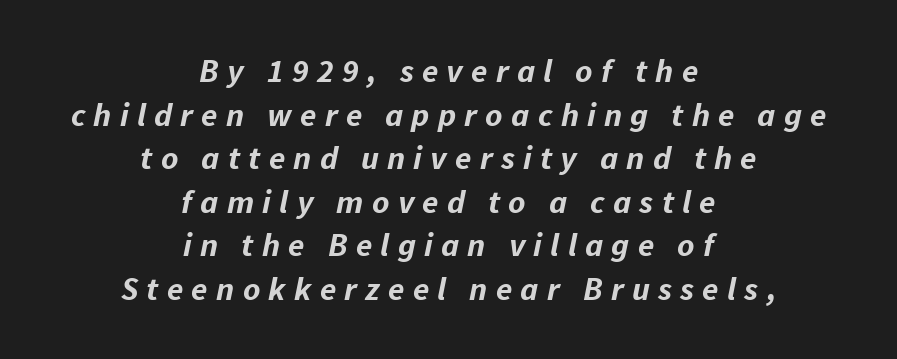
The image shows 33 px bold type, italic (leaning right); set centered, normal line spacing (1.32x), unusually wide letter spacing (+0.25 em), not underlined; low stroke contrast and a medium x-height.
